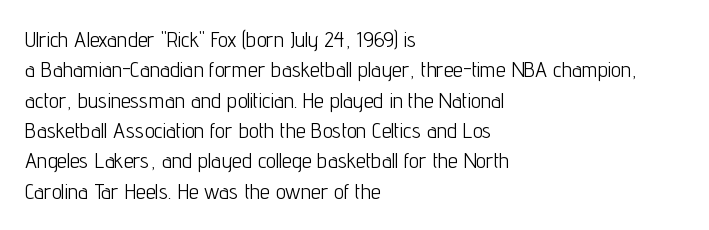
Q: Is the text bold? A: No.
Q: Is the text italic (slanted)? A: No, it is upright.
Q: Is the text underlined? A: No.
Q: How is the paragraph aligned? A: Left-aligned.
Q: Is the spacing between letters normal or unusually wide? A: Normal.
Q: Is the spacing between lines tight, normal or loose? A: Normal.
